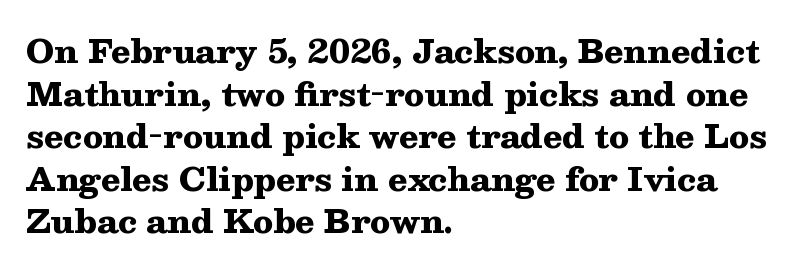
The image shows 32 px heavy, wide serif type, upright; set left-aligned, normal line spacing (1.33x), normal letter spacing, not underlined; medium stroke contrast and a medium x-height.
